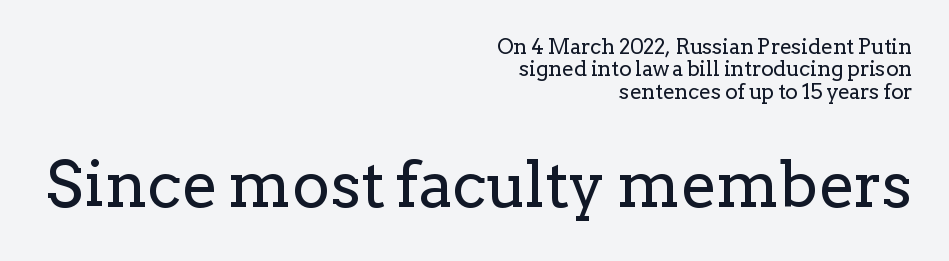
Note the varied advance widths — an 'i' is clearly narrower than an 'm'. The strokes carry an ordinary text weight at most. Note: serifs present on the glyphs. The passage shown stacks its lines with hardly any gap.
